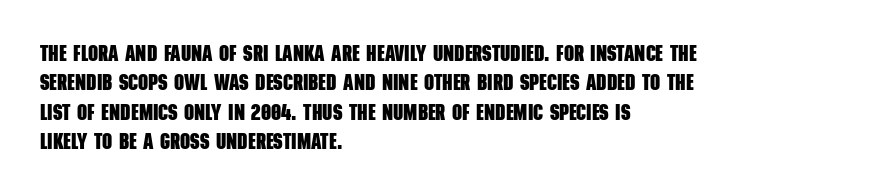
Q: Is the text bold? A: Yes.
Q: Is the text underlined? A: No.
Q: How is the paragraph aligned? A: Left-aligned.
Q: Is the spacing between letters normal or unusually wide? A: Normal.
Q: Is the spacing between lines tight, normal or loose? A: Normal.
